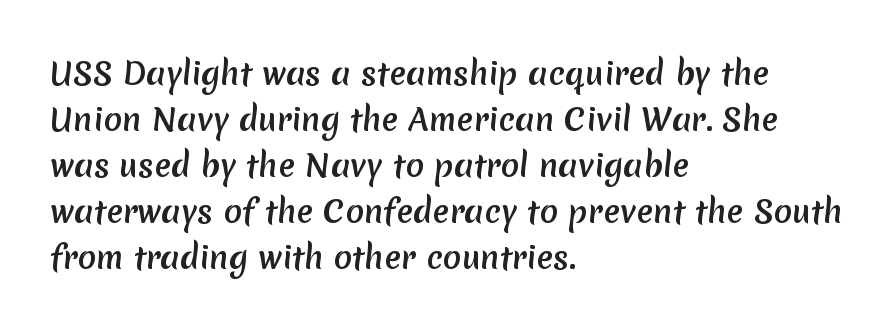
Q: Is the typeface a serif or a sans-serif typeface? A: Sans-serif.
Q: Is the text underlined? A: No.
Q: How is the paragraph aligned? A: Left-aligned.
Q: Is the spacing between letters normal or unusually wide? A: Normal.
Q: Is the spacing between lines tight, normal or loose? A: Normal.
Q: Width (condensed, normal, or wide)? A: Normal.
Q: Stroke contrast? A: Medium.
Q: x-height? A: Medium.
Q: Monospaced? A: No.
